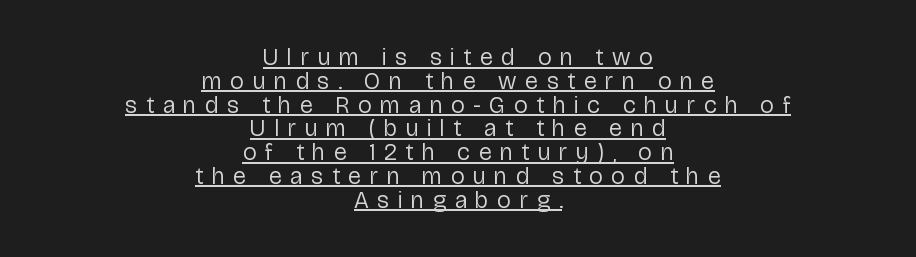
The image shows 24 px text type, upright; set centered, tight line spacing (0.99x), unusually wide letter spacing (+0.36 em), underlined.
